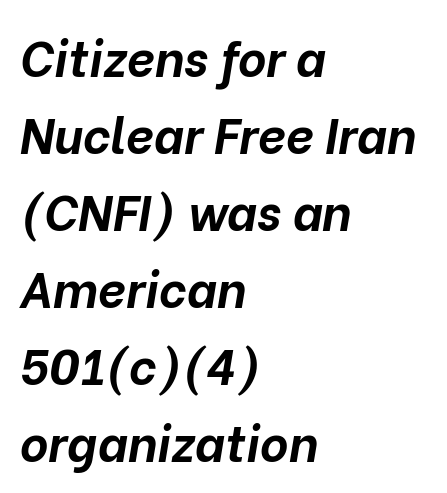
{"italic": "yes", "lean": "right", "slant_degrees": 10, "bold": "yes", "weight": "bold", "width": "normal", "stroke_contrast": "low", "x_height": "medium", "monospaced": "no", "underline": "no", "align": "left", "line_spacing": "normal", "line_spacing_ratio": 1.57, "letter_spacing": "normal", "letter_spacing_em": 0.0, "glyph_px": 49}
